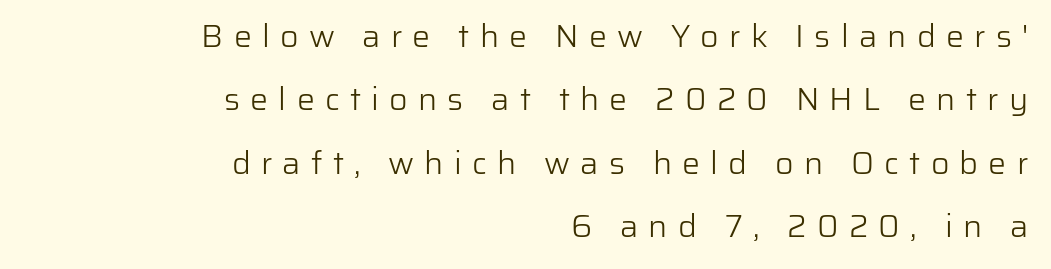
Descenders hang freely into open space. The face used here is proportionally spaced, like ordinary book or web type. Observe the absence of serifs on each vertical stroke in this sample. Observe the wide spacing: letters keep a clear distance from each other. Compared with a flush-left layout, this one pins lines to the opposite, right side.
